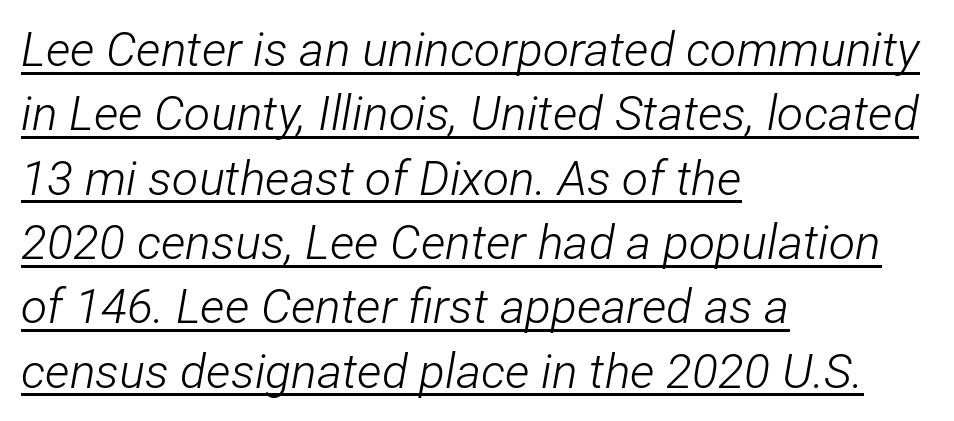
Compared with undecorated copy, this sample adds a rule below the words. If you drew a ruler down the left edge, every line would touch it. The type is set solid horizontally, with unmodified tracking. Slanted lettering throughout.
